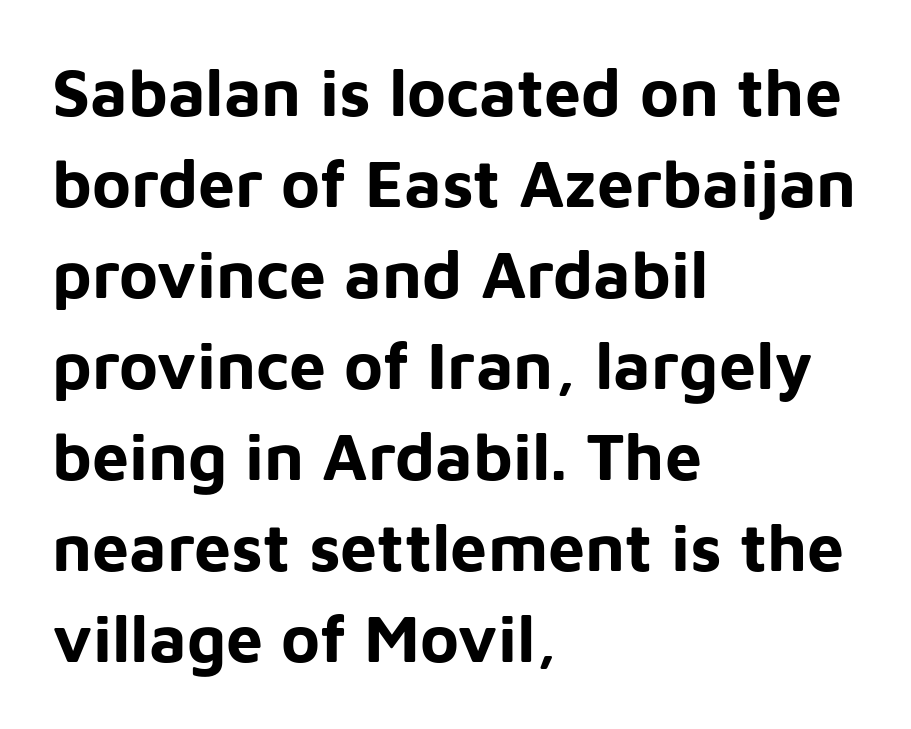
Q: Is the text bold? A: Yes.
Q: Is the text italic (slanted)? A: No, it is upright.
Q: Is the typeface a serif or a sans-serif typeface? A: Sans-serif.
Q: Is the text underlined? A: No.
Q: How is the paragraph aligned? A: Left-aligned.
Q: Is the spacing between letters normal or unusually wide? A: Normal.
Q: Is the spacing between lines tight, normal or loose? A: Normal.
Q: Width (condensed, normal, or wide)? A: Normal.
Q: Stroke contrast? A: Low.
Q: x-height? A: Medium.
Q: Monospaced? A: No.
